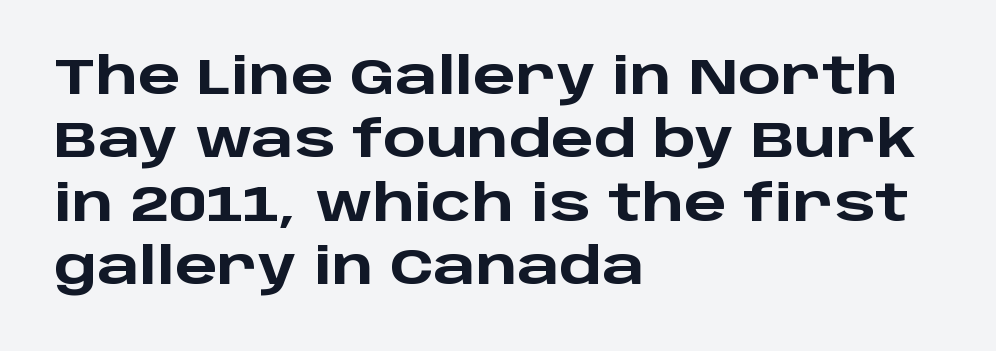
The rows are spaced the way most documents space them. Strokes here are thick enough to call this a true bold. The lettering holds an erect, upright posture throughout. Grotesque or geometric, the face here clearly has no serifs. Caption: multi-line text, flush left, ragged right.
